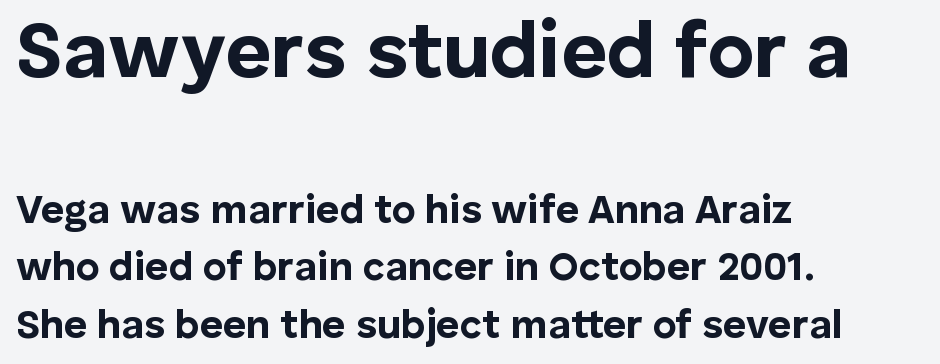
Chunky letters — that's bold for sure. A typesetter would call this proportional, since set widths differ per character. The rag falls on the right side of this text block. In terms of leading, this rendering sits right in the middle. Descender tails drop into unmarked territory.
